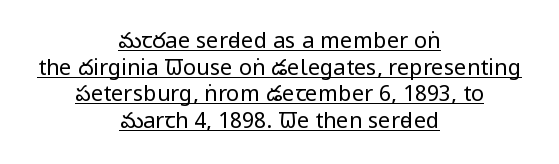
The image shows 22 px text type, upright; set centered, line spacing 1.21x, normal letter spacing, underlined.
